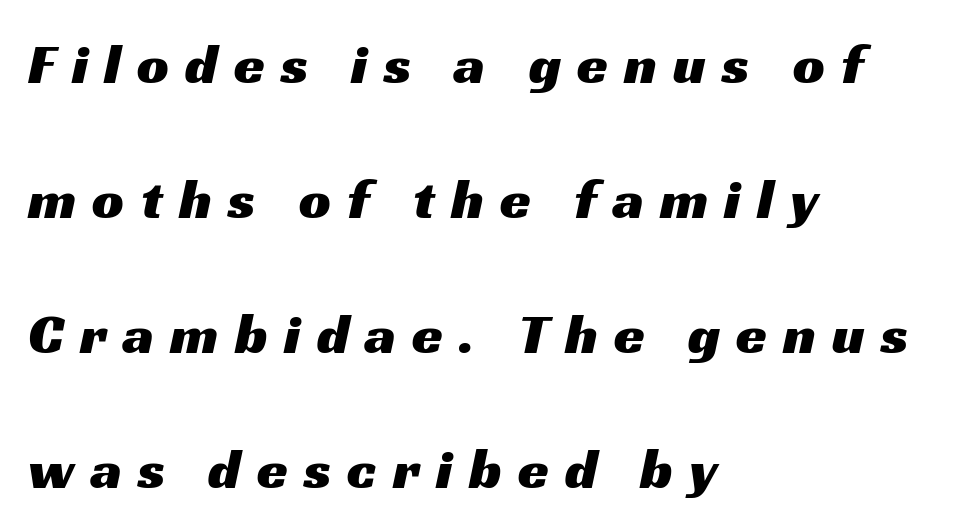
The image shows 56 px wide sans-serif type; set left-aligned, loose line spacing (2.41x), unusually wide letter spacing (+0.29 em), not underlined; medium stroke contrast and a medium x-height.
